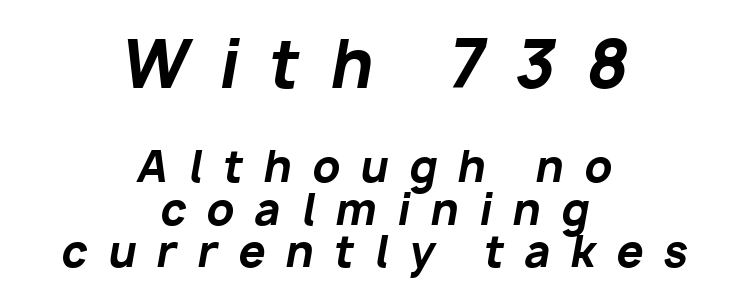
The image shows 65 px bold type, italic (leaning right); set centered, tight line spacing (0.99x), unusually wide letter spacing (+0.47 em), not underlined; the first (top) block is 1.51x larger; low stroke contrast and a medium x-height.
